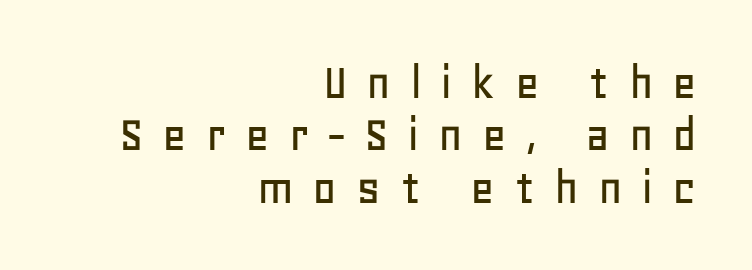
Q: Is the text italic (slanted)? A: No, it is upright.
Q: Is the typeface a serif or a sans-serif typeface? A: Sans-serif.
Q: Is the text underlined? A: No.
Q: How is the paragraph aligned? A: Right-aligned.
Q: Is the spacing between letters normal or unusually wide? A: Unusually wide.
Q: Is the spacing between lines tight, normal or loose? A: Tight.
Q: Width (condensed, normal, or wide)? A: Normal.
Q: Stroke contrast? A: Low.
Q: x-height? A: Large.
Q: Monospaced? A: No.
